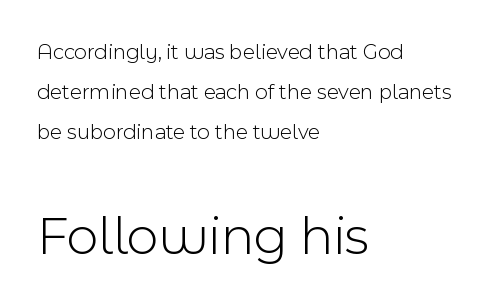
Notice how the passage keeps a crisp vertical edge on the left only. Bigger letters appear in the bottom chunk; the top chunk is reduced. Bare-footed words on every line. The letters advance in unequal steps, a hallmark of proportional type. Italic? Not at all — the glyphs are vertical. Characters follow at the spacing the type designer built in.
